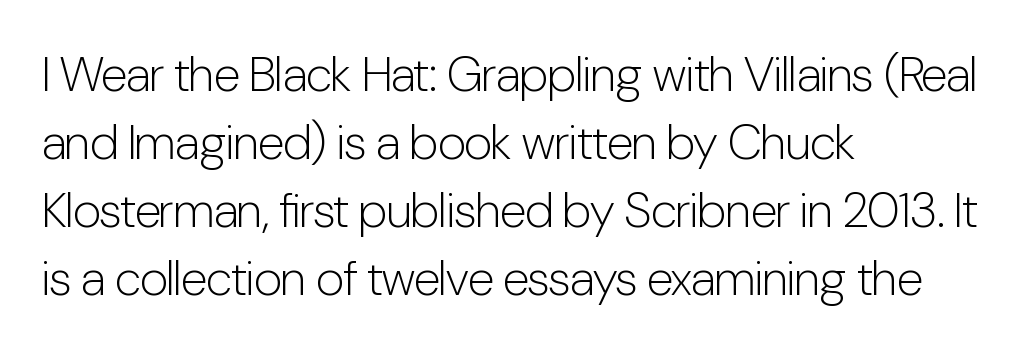
Nope, not italic — everything's standing straight. The tracking reads as untouched default to a designer's eye. Note: no serifs on the glyphs. Normally led — the rows are evenly, conventionally spaced.
